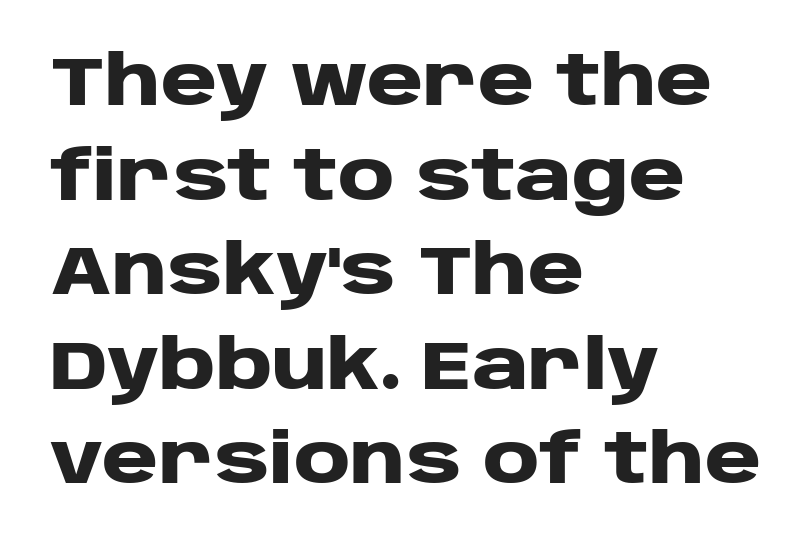
{"serif": "no", "italic": "no", "bold": "yes", "weight": "heavy", "width": "wide", "stroke_contrast": "low", "x_height": "large", "monospaced": "no", "underline": "no", "align": "left", "line_spacing": "normal", "line_spacing_ratio": 1.37, "letter_spacing": "normal", "letter_spacing_em": 0.0, "glyph_px": 69}
